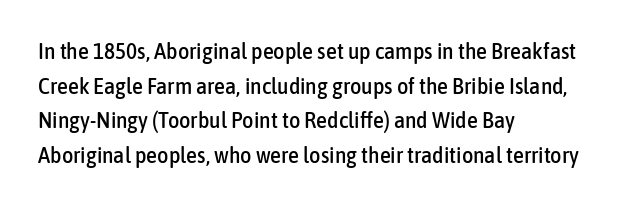
The setting favours the left margin, as ordinary paragraphs usually do. The letters stand straight up with perfectly vertical stems. Baseline-to-baseline distance is the conventional proportion of letter height. Beneath every word, the page is bare. Is the letter spacing exaggerated? No — it looks like the ordinary default.
